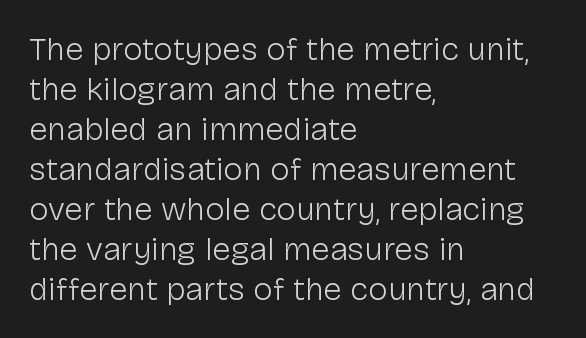
Stroke thickness stays within the range of a standard reading face or lighter. Lines of text with bare space underneath. The setting favours the left margin, as ordinary paragraphs usually do. Notice how the stems are strictly vertical — no italics here.
